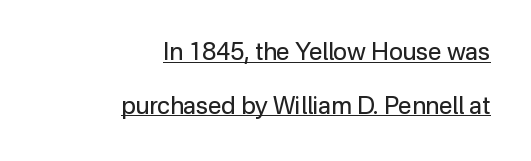
{"italic": "no", "bold": "no", "underline": "yes", "align": "right", "line_spacing": "loose", "line_spacing_ratio": 2.23, "letter_spacing": "normal", "letter_spacing_em": 0.0, "glyph_px": 24}
